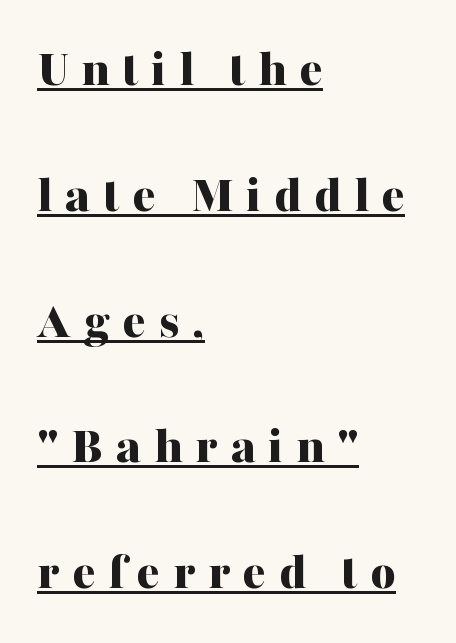
{"serif": "yes", "italic": "no", "bold": "yes", "weight": "bold", "width": "normal", "stroke_contrast": "medium", "x_height": "medium", "monospaced": "no", "underline": "yes", "align": "left", "line_spacing": "loose", "line_spacing_ratio": 2.33, "letter_spacing": "wide", "letter_spacing_em": 0.24, "glyph_px": 54}
